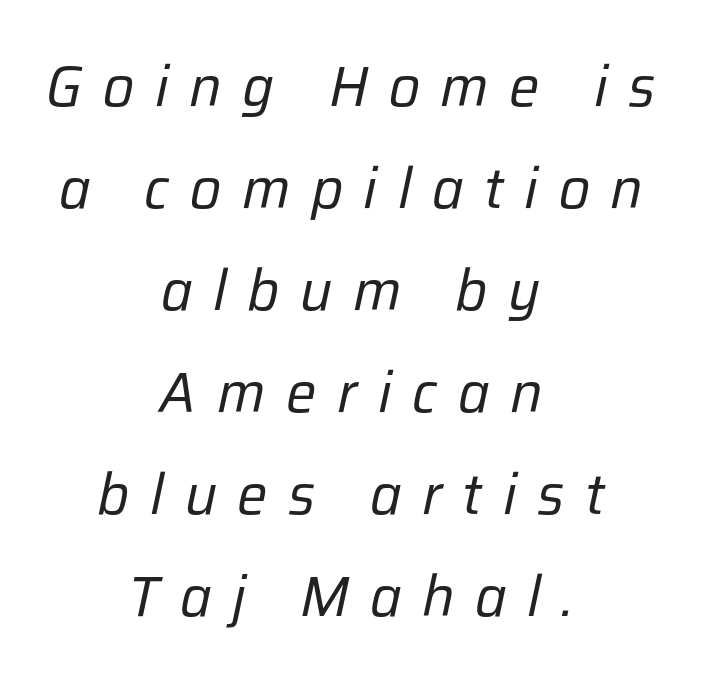
Q: Is the text bold? A: No.
Q: Is the text italic (slanted)? A: Yes, it leans right by about 12 degrees.
Q: Is the text underlined? A: No.
Q: How is the paragraph aligned? A: Centered.
Q: Is the spacing between letters normal or unusually wide? A: Unusually wide.
Q: Width (condensed, normal, or wide)? A: Normal.
Q: Stroke contrast? A: Low.
Q: x-height? A: Medium.
Q: Monospaced? A: No.
